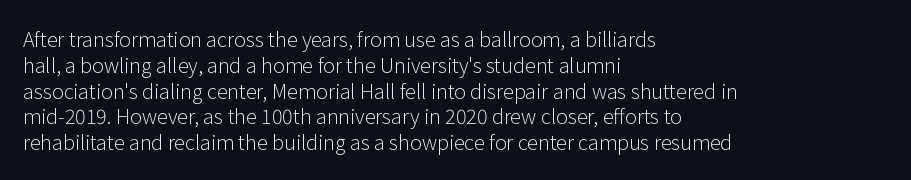
The image shows 20 px text type, upright; set left-aligned, normal line spacing (1.29x), normal letter spacing, not underlined.
